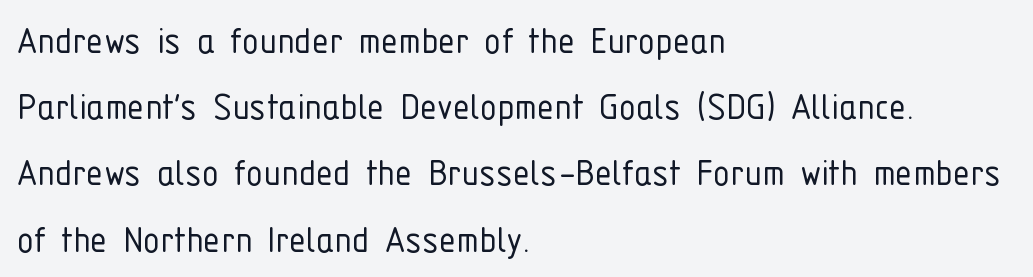
Q: Is the text bold? A: No.
Q: Is the text italic (slanted)? A: No, it is upright.
Q: Is the typeface a serif or a sans-serif typeface? A: Sans-serif.
Q: Is the text underlined? A: No.
Q: How is the paragraph aligned? A: Left-aligned.
Q: Is the spacing between letters normal or unusually wide? A: Normal.
Q: Is the spacing between lines tight, normal or loose? A: Normal.
Q: Width (condensed, normal, or wide)? A: Condensed.
Q: Stroke contrast? A: Low.
Q: x-height? A: Medium.
Q: Monospaced? A: No.
